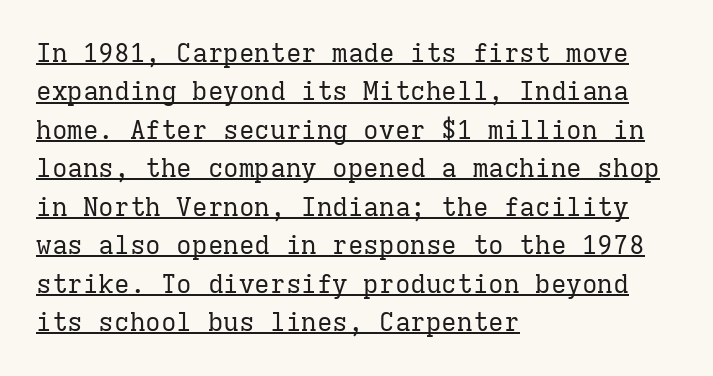
A roman cut, with each character standing at attention. The tracking reads as untouched default to a designer's eye. Reading down the column, the eye jumps a familiar distance to each next line. One-word summary of the alignment: left. No extra ink here — the face is not bold. Decoration check: the copy is underlined.
